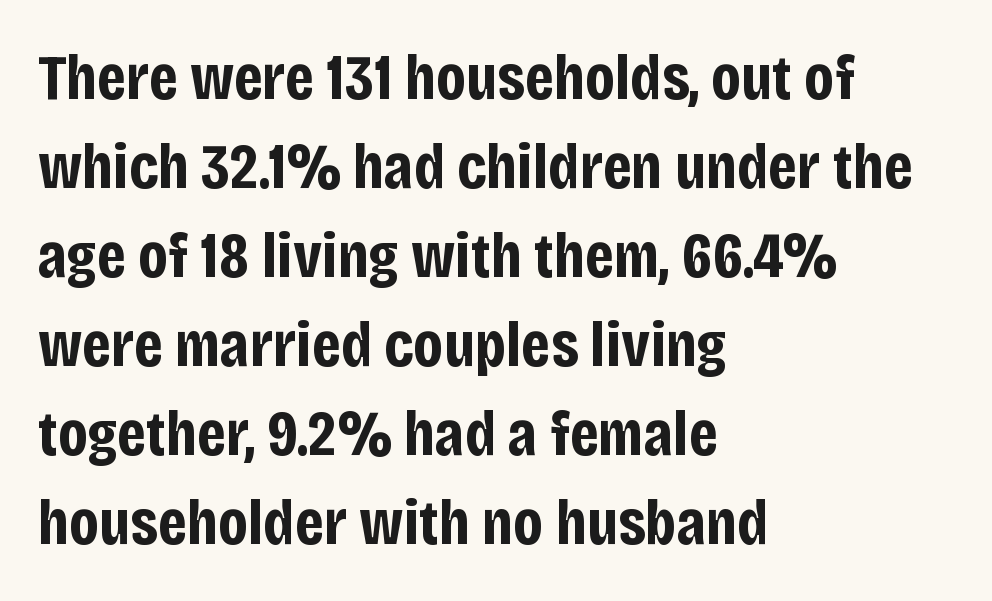
Q: Is the text bold? A: Yes.
Q: Is the text italic (slanted)? A: No, it is upright.
Q: Is the typeface a serif or a sans-serif typeface? A: Sans-serif.
Q: Is the text underlined? A: No.
Q: How is the paragraph aligned? A: Left-aligned.
Q: Is the spacing between letters normal or unusually wide? A: Normal.
Q: Is the spacing between lines tight, normal or loose? A: Normal.
Q: Width (condensed, normal, or wide)? A: Condensed.
Q: Stroke contrast? A: Low.
Q: x-height? A: Large.
Q: Monospaced? A: No.
